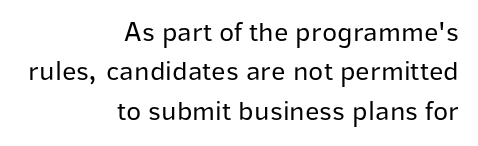
Proportional: the letters do not fall into vertical columns. The font's upright variant was chosen for this text. Observe the absence of serifs on each vertical stroke in this sample. Letter spacing: default. Descenders are the only things crossing below the line.
